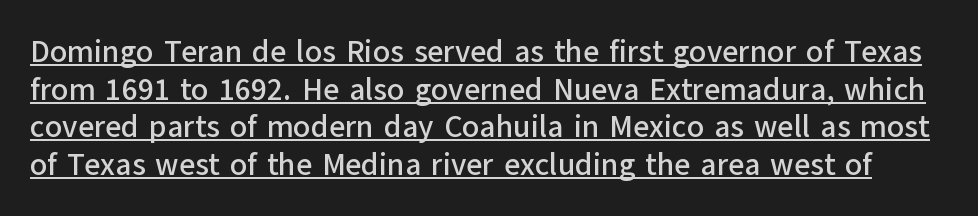
The image shows 31 px sans-serif type, upright; set line spacing 1.21x, normal letter spacing, underlined; low stroke contrast and a medium x-height.
